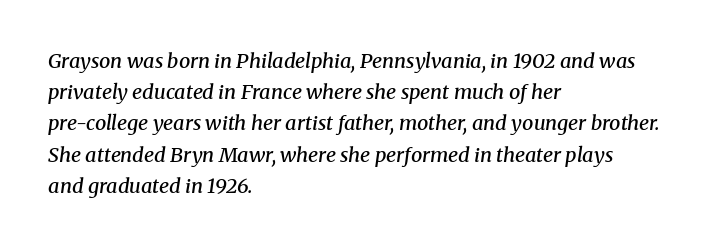
The area under the type is left untouched. Leading matches the norm, producing a regular column. Yep, that's italic — everything's leaning. In terms of weight, the rendering is demibold, just under bold. The letterforms sit shoulder to shoulder at normal distance.
